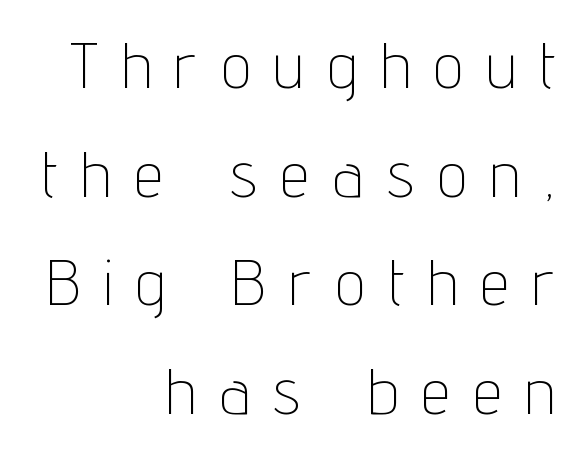
The lines are quadded right. This is not heavy type; no bold has been used. Examine the stroke ends and you'll find no serifs. Each new line begins a customary step beneath the previous one.
